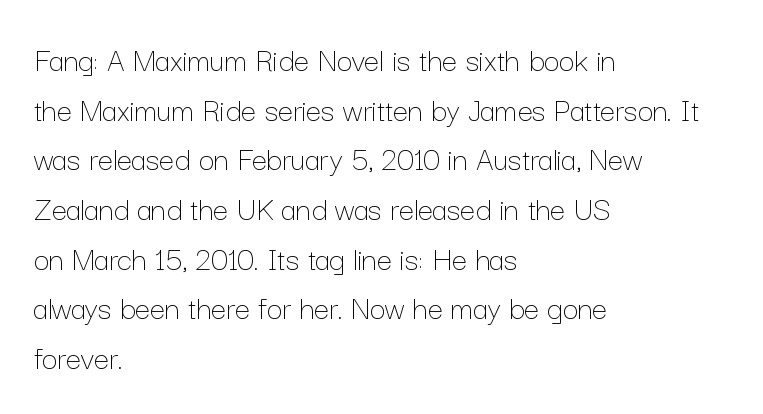
Varying glyph widths throughout — classic text-font behaviour. The passage shown is not underscored anywhere. Inter-character spacing is left at the font's built-in metrics. Quick note: interline space is typical.
